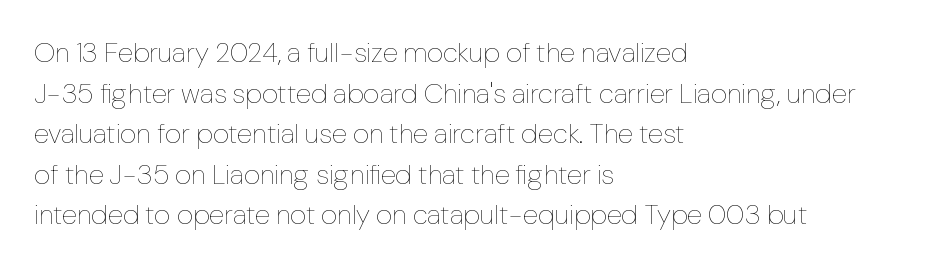
Q: Is the text bold? A: No.
Q: Is the text italic (slanted)? A: No, it is upright.
Q: Is the text underlined? A: No.
Q: How is the paragraph aligned? A: Left-aligned.
Q: Is the spacing between letters normal or unusually wide? A: Normal.
Q: Is the spacing between lines tight, normal or loose? A: Normal.
Q: Width (condensed, normal, or wide)? A: Normal.
Q: Stroke contrast? A: Low.
Q: x-height? A: Medium.
Q: Monospaced? A: No.
